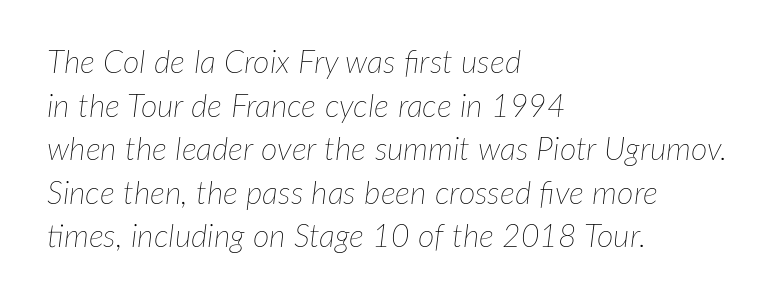
The image shows 32 px thin type, italic (leaning right); set left-aligned, normal line spacing (1.36x), normal letter spacing, not underlined; low stroke contrast and a medium x-height.
